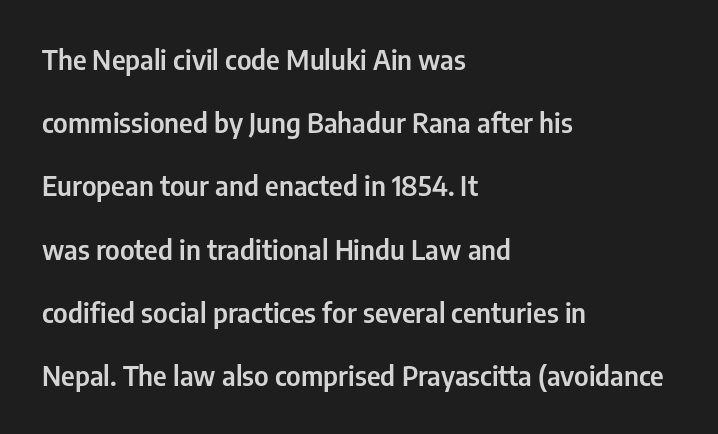
No italicization has been applied; the sample stays upright. Students, note that the glyphs here touch the page at normal intervals. Has an underline been added? It has not. Does the leading feel generous? Absolutely, it's lavish. Where is the straight margin? On the left.
